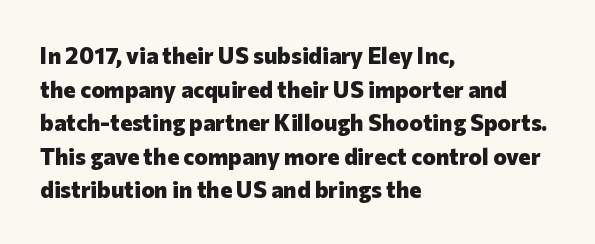
{"italic": "no", "bold": "yes", "underline": "no", "align": "left", "line_spacing": "normal", "line_spacing_ratio": 1.46, "letter_spacing": "normal", "letter_spacing_em": 0.0, "glyph_px": 23}
